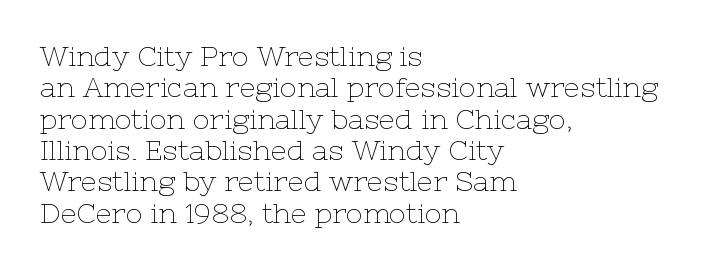
{"serif": "yes", "italic": "no", "bold": "no", "weight": "thin", "width": "normal", "stroke_contrast": "low", "x_height": "medium", "monospaced": "no", "underline": "no", "align": "left", "line_spacing": "tight", "line_spacing_ratio": 1.12, "letter_spacing": "normal", "letter_spacing_em": 0.0, "glyph_px": 28}
